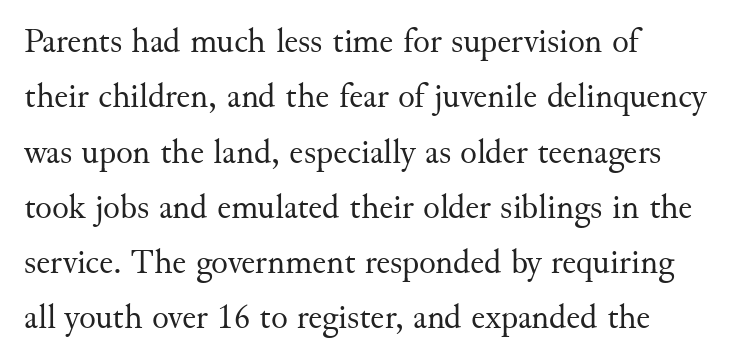
Line beginnings align vertically; line endings do not. The baseline area is clear. Here the designer chose a conventional face with non-uniform glyph widths. The font family rendered here belongs to the serif group. Compared with a typical body face, this is equally light or lighter still. Does extra space separate the letters? No, they use regular spacing.
